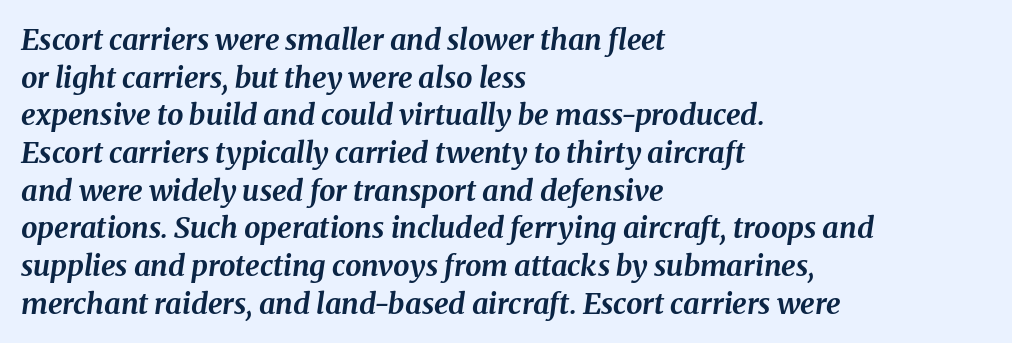
{"italic": "yes", "lean": "right", "slant_degrees": 8, "bold": "yes", "weight": "bold", "width": "normal", "stroke_contrast": "medium", "x_height": "medium", "monospaced": "no", "underline": "no", "align": "left", "line_spacing": "normal", "line_spacing_ratio": 1.3, "letter_spacing": "normal", "letter_spacing_em": 0.0, "glyph_px": 29}
